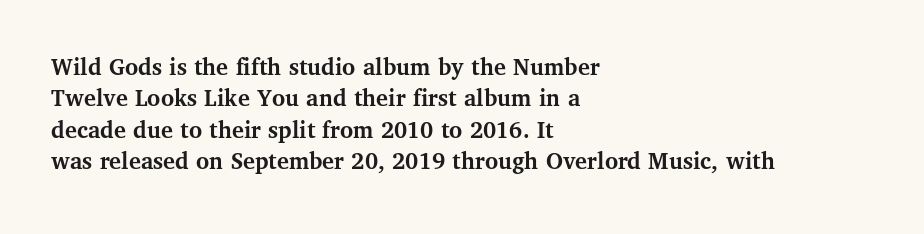
Horizontal alignment here is leftward, the default for most running prose. These lines were composed using upright roman letters. Quick note: underline off. Words appear dense and cohesive because spacing is normal. Honestly, the row spacing looks completely unremarkable. Heft: maximum for text — a bold.
